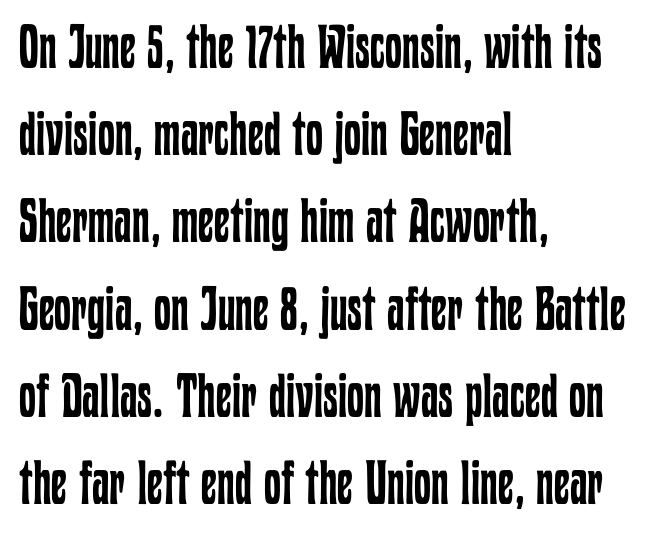
The image shows 61 px regular-weight, condensed type, upright; set left-aligned, normal line spacing (1.43x), normal letter spacing, not underlined; low stroke contrast and a medium x-height.
